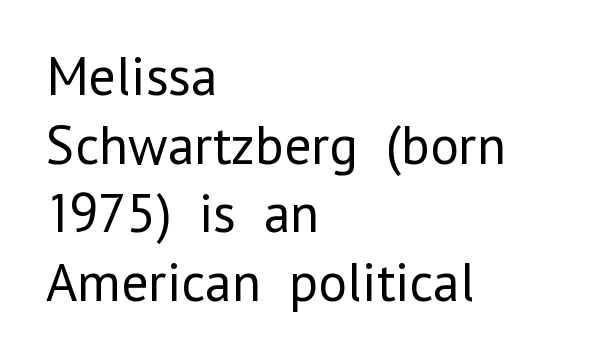
The image shows 55 px regular-weight sans-serif type, upright; set left-aligned, normal line spacing (1.25x), normal letter spacing, not underlined; low stroke contrast and a medium x-height.
